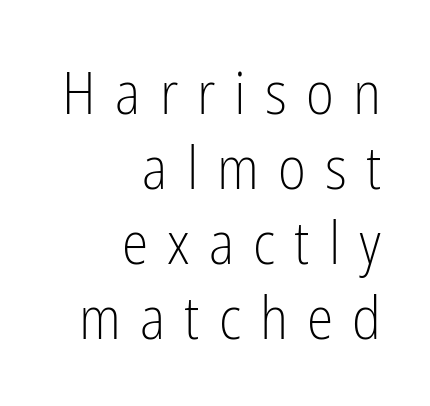
These lines are composed in type without serifs. Leading matches the norm, producing a regular column. Reading down the block, your eye finds every line finishing at a fixed right position. This reads as an unemphasized weight, regular at the heaviest.
